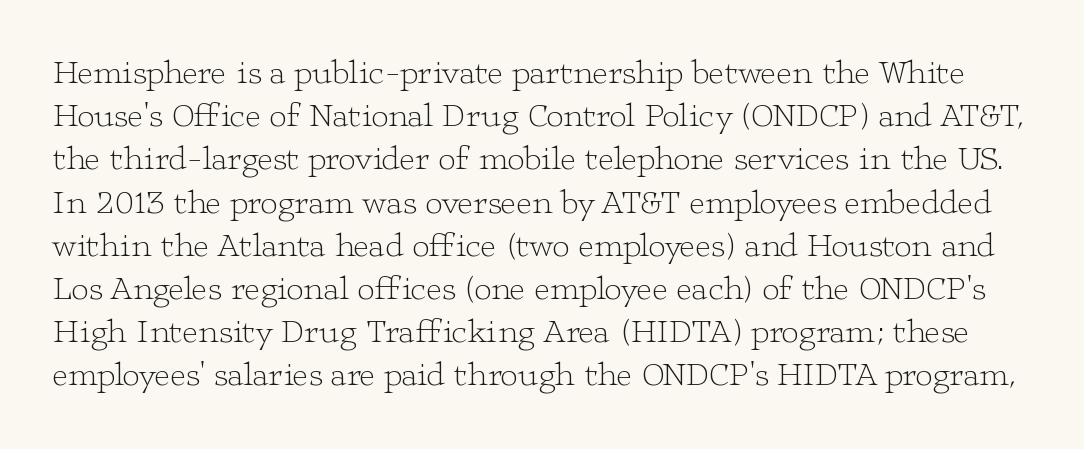
The image shows 34 px light, wide serif type, upright; set normal line spacing (1.27x), normal letter spacing, not underlined; low stroke contrast and a medium x-height.
